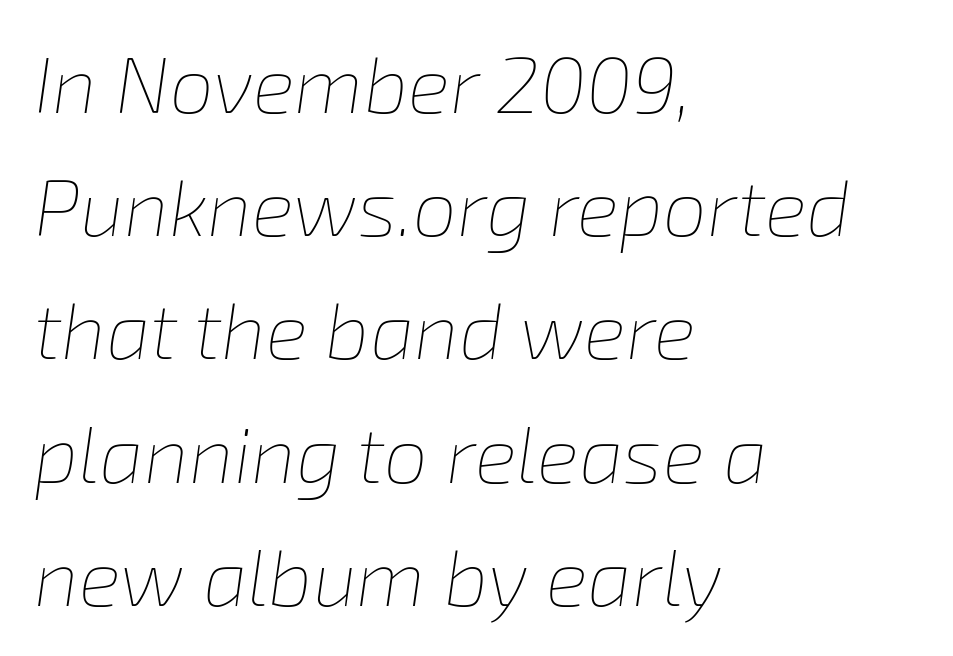
{"italic": "yes", "lean": "right", "slant_degrees": 8, "bold": "no", "weight": "thin", "width": "normal", "stroke_contrast": "low", "x_height": "medium", "monospaced": "no", "underline": "no", "align": "left", "line_spacing": "normal", "line_spacing_ratio": 1.56, "letter_spacing": "normal", "letter_spacing_em": 0.0, "glyph_px": 79}
